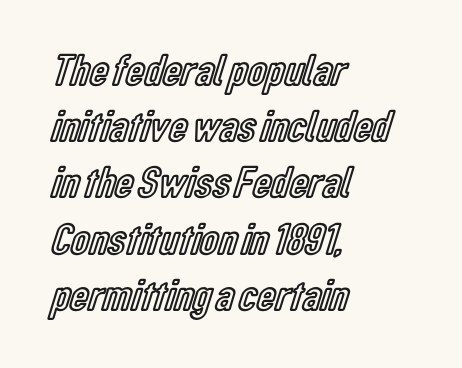
The image shows 45 px condensed type; set left-aligned, normal line spacing (1.25x), normal letter spacing, not underlined; a medium x-height.
